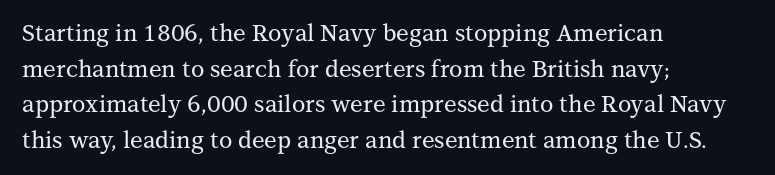
Every row of glyphs begins at an identical x-position on the left. The passage shown has conventional tracking throughout. A typesetter would mark this as roman, not italic. Letters rest on an invisible, unmarked baseline. In terms of leading, this rendering sits right in the middle.
